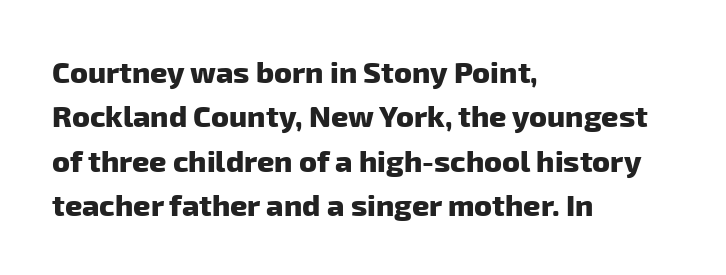
These lines stack with their left ends in a neat column. Plain, unruled lines of type. The designer left line spacing at the default. Proportional: the letters do not fall into vertical columns.
